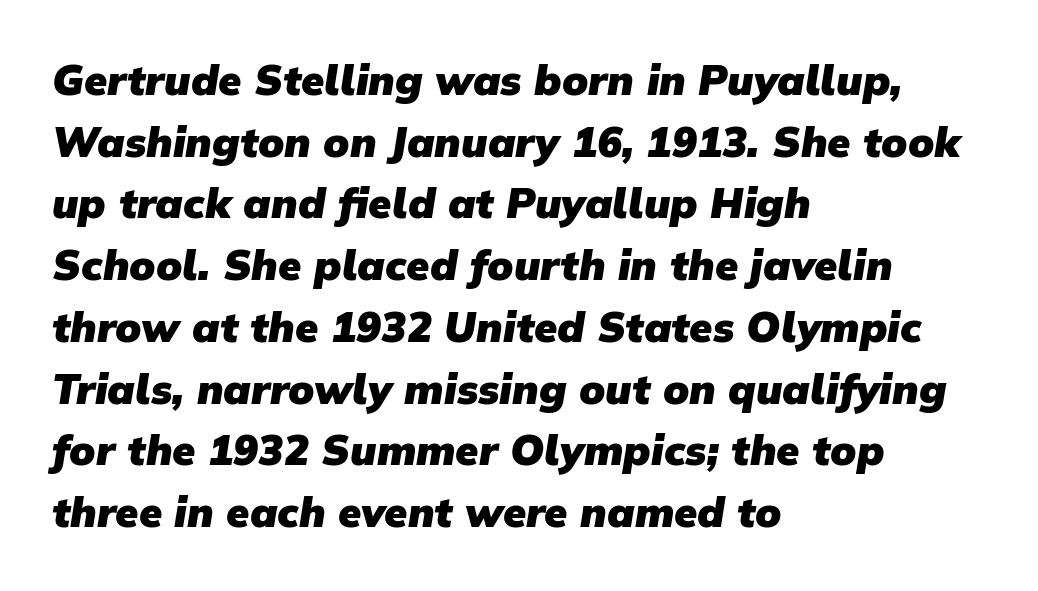
The image shows 42 px heavy sans-serif type; set left-aligned, normal line spacing (1.47x), normal letter spacing, not underlined; low stroke contrast and a medium x-height.
